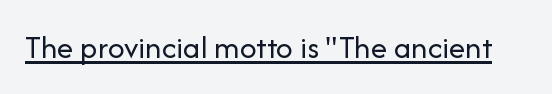
Q: Is the text bold? A: No.
Q: Is the text italic (slanted)? A: No, it is upright.
Q: Is the typeface a serif or a sans-serif typeface? A: Sans-serif.
Q: Is the text underlined? A: Yes.
Q: Is the spacing between letters normal or unusually wide? A: Normal.
Q: Width (condensed, normal, or wide)? A: Normal.
Q: Stroke contrast? A: Low.
Q: x-height? A: Medium.
Q: Monospaced? A: No.
